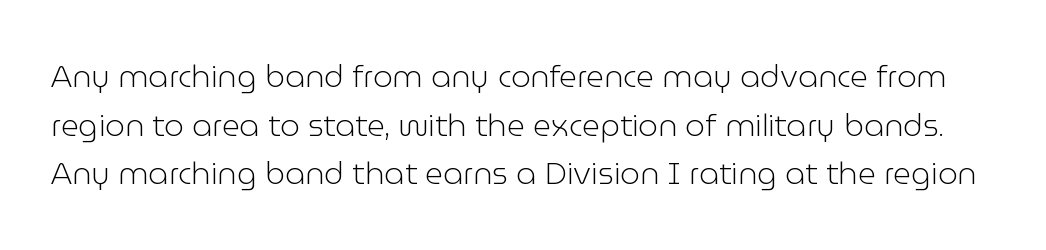
{"serif": "no", "italic": "no", "bold": "no", "weight": "light", "width": "normal", "stroke_contrast": "low", "x_height": "medium", "monospaced": "no", "underline": "no", "line_spacing": "normal", "line_spacing_ratio": 1.57, "letter_spacing": "normal", "letter_spacing_em": 0.0, "glyph_px": 31}
